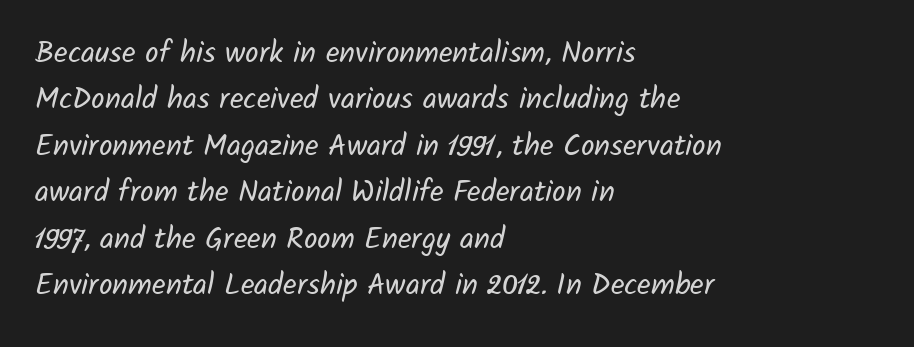
The image shows 30 px regular-weight sans-serif type; set left-aligned, normal line spacing (1.55x), normal letter spacing, not underlined; low stroke contrast and a medium x-height.
